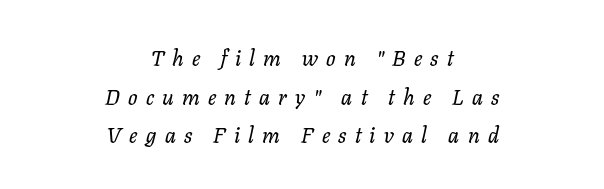
Q: Is the text italic (slanted)? A: Yes, it leans right by about 11 degrees.
Q: Is the text underlined? A: No.
Q: How is the paragraph aligned? A: Centered.
Q: Is the spacing between letters normal or unusually wide? A: Unusually wide.
